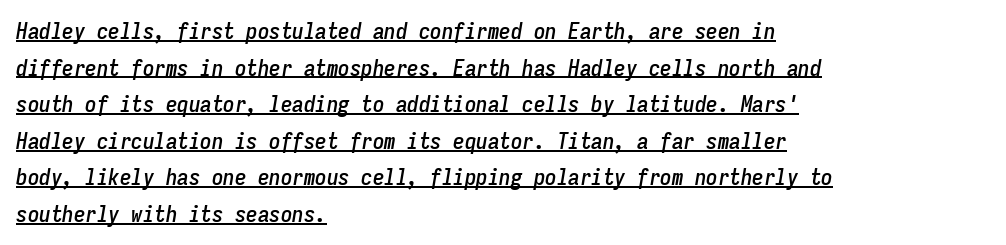
Compared with typical paragraphs, the rows here are spaced about the same. The lines in this sample share a left origin and differ only in where they stop. The specimen includes a rule beneath the text block's lines. These lines were composed using italics.
